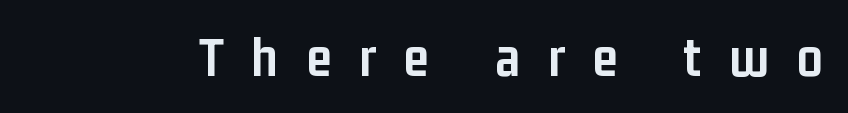
The image shows 57 px semibold, condensed sans-serif type, upright; set unusually wide letter spacing (+0.49 em), not underlined; low stroke contrast and a medium x-height.
